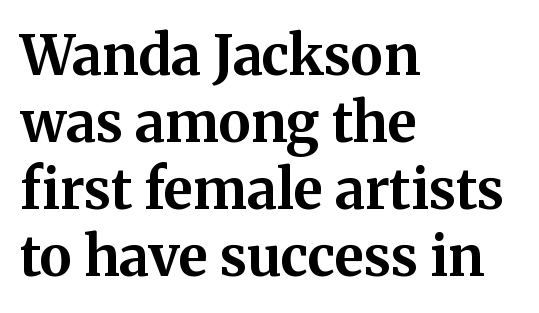
Q: Is the text bold? A: Yes.
Q: Is the text italic (slanted)? A: No, it is upright.
Q: Is the typeface a serif or a sans-serif typeface? A: Serif.
Q: Is the text underlined? A: No.
Q: How is the paragraph aligned? A: Left-aligned.
Q: Is the spacing between letters normal or unusually wide? A: Normal.
Q: Width (condensed, normal, or wide)? A: Normal.
Q: Stroke contrast? A: Medium.
Q: x-height? A: Medium.
Q: Monospaced? A: No.
